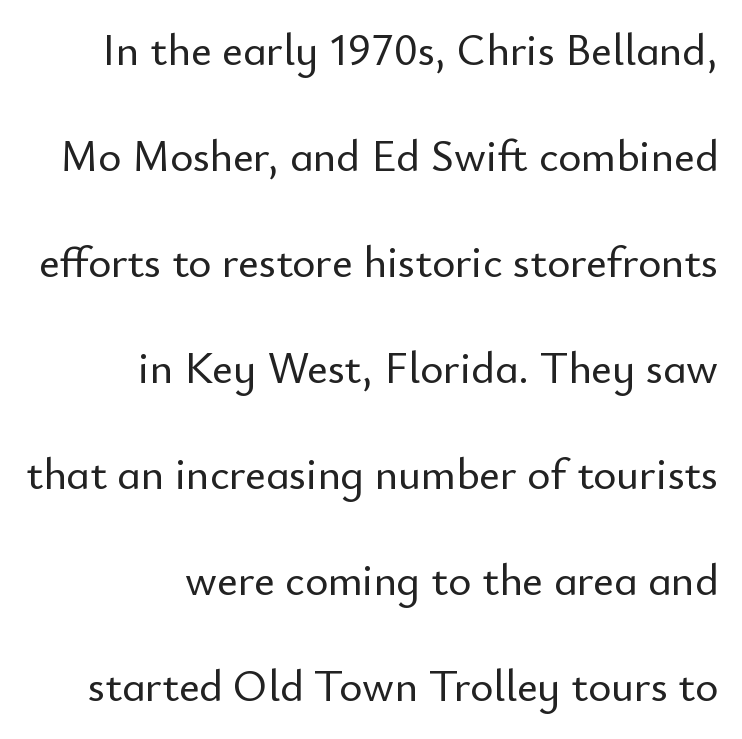
{"serif": "no", "italic": "no", "width": "normal", "stroke_contrast": "low", "x_height": "small", "monospaced": "no", "underline": "no", "align": "right", "line_spacing": "loose", "line_spacing_ratio": 2.41, "letter_spacing": "normal", "letter_spacing_em": 0.0, "glyph_px": 44}
